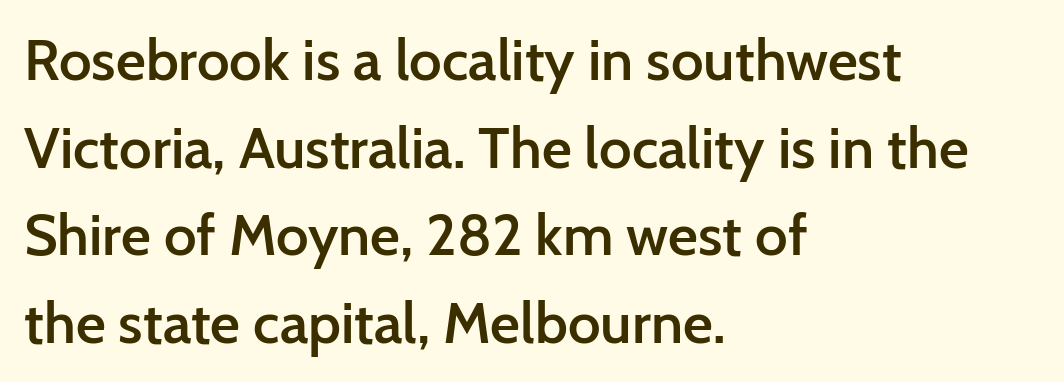
This sample uses a sans-serif face. This sample is left-justified, so line endings fall wherever the words run out. The face used here is a semibold: visibly heavier than regular, lighter than bold. The designer left line spacing at the default.
